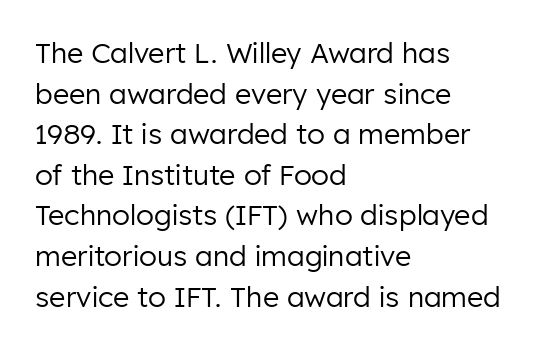
{"serif": "no", "italic": "no", "bold": "no", "weight": "regular", "width": "normal", "stroke_contrast": "low", "x_height": "medium", "monospaced": "no", "underline": "no", "align": "left", "line_spacing": "normal", "line_spacing_ratio": 1.45, "letter_spacing": "normal", "letter_spacing_em": 0.0, "glyph_px": 28}
